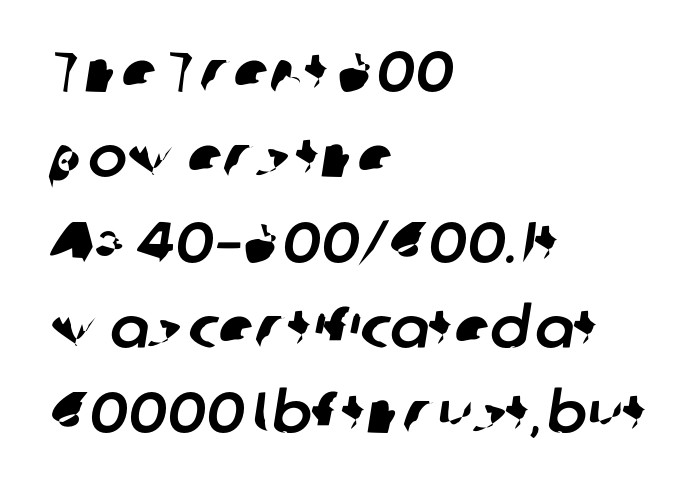
{"serif": "no", "width": "normal", "stroke_contrast": "low", "x_height": "medium", "monospaced": "no", "underline": "no", "align": "left", "line_spacing": "normal", "line_spacing_ratio": 1.47, "letter_spacing": "normal", "letter_spacing_em": 0.0, "glyph_px": 58}
